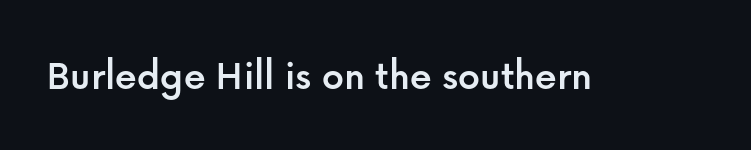
{"serif": "no", "italic": "no", "width": "normal", "stroke_contrast": "low", "x_height": "medium", "monospaced": "no", "underline": "no", "letter_spacing": "normal", "letter_spacing_em": 0.0, "glyph_px": 43}
